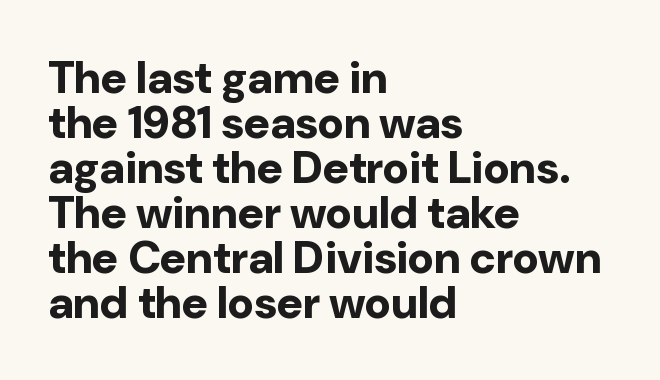
Q: Is the text bold? A: Yes.
Q: Is the text italic (slanted)? A: No, it is upright.
Q: Is the typeface a serif or a sans-serif typeface? A: Sans-serif.
Q: Is the text underlined? A: No.
Q: How is the paragraph aligned? A: Left-aligned.
Q: Is the spacing between letters normal or unusually wide? A: Normal.
Q: Is the spacing between lines tight, normal or loose? A: Tight.
Q: Width (condensed, normal, or wide)? A: Normal.
Q: Stroke contrast? A: Low.
Q: x-height? A: Medium.
Q: Monospaced? A: No.
